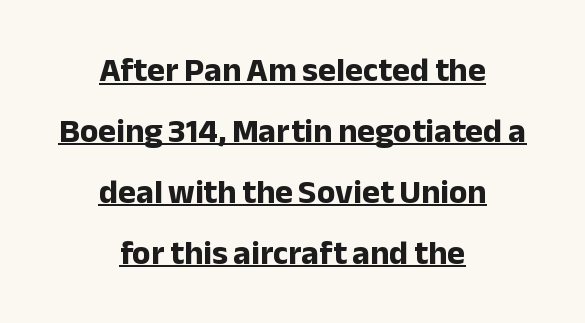
Think of a printed novel: that variable character pitch is what you see here. These lines keep a tight, regular rhythm from letter to letter. Heft: maximum for text — a bold. Notice how the stems are strictly vertical — no italics here. Honestly, the underline is the first thing you notice here. Observe the absence of serifs on each vertical stroke in this sample.
